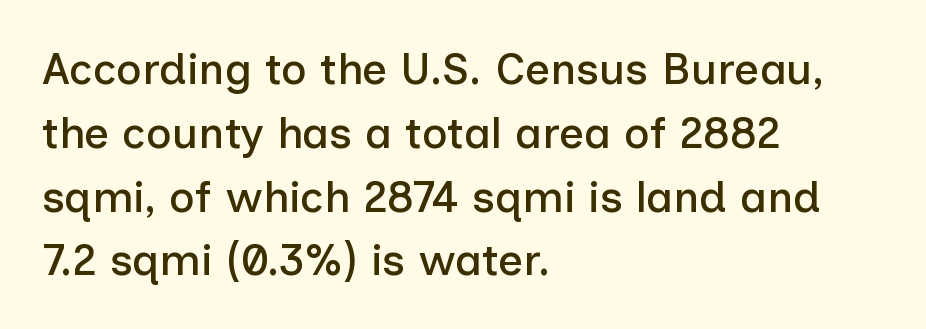
Q: Is the text italic (slanted)? A: No, it is upright.
Q: Is the typeface a serif or a sans-serif typeface? A: Sans-serif.
Q: Is the text underlined? A: No.
Q: How is the paragraph aligned? A: Left-aligned.
Q: Is the spacing between letters normal or unusually wide? A: Normal.
Q: Is the spacing between lines tight, normal or loose? A: Normal.
Q: Width (condensed, normal, or wide)? A: Normal.
Q: Stroke contrast? A: Low.
Q: x-height? A: Medium.
Q: Monospaced? A: No.
